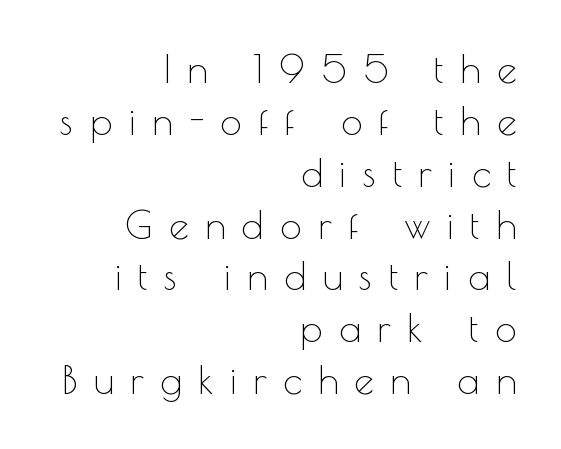
This is the regular roman posture of the typeface. How would I describe the line gaps? Plain and ordinary. The weight tops out at a normal text grade. Which margin do the lines hug? The right one — the left edge is uneven. Note: no serifs on the glyphs.
